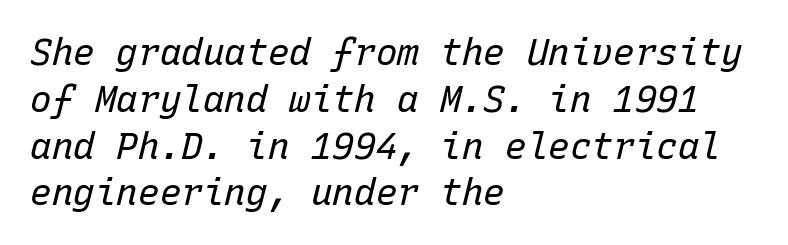
Is the type slanted? Yes — the strokes lean at a clear angle. Heaviness? Minimal to ordinary, like unemphasized prose. Horizontal alignment here is leftward, the default for most running prose. Each word holds together tightly as a unit, with standard inter-letter gaps. Summary of vertical rhythm: regular, with standard interline spacing. A bare baseline throughout the passage.
